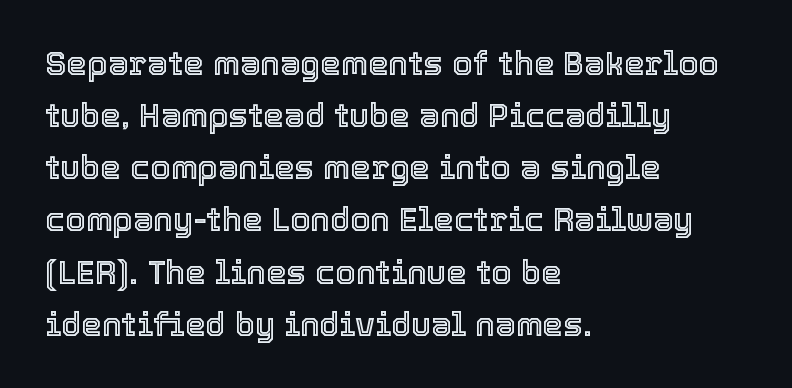
The image shows 33 px text type, upright; set left-aligned, normal line spacing (1.58x), normal letter spacing, not underlined; a medium x-height.
